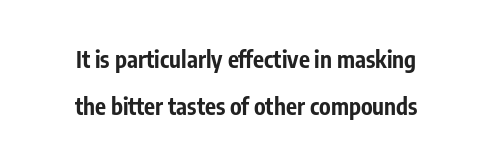
{"italic": "no", "bold": "yes", "underline": "no", "align": "center", "line_spacing": "loose", "line_spacing_ratio": 2.05, "letter_spacing": "normal", "letter_spacing_em": 0.0, "glyph_px": 23}
